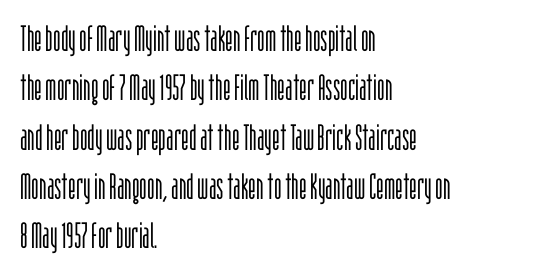
Looks like regular typesetting: each glyph gets only the width it needs. The font sits on the lighter half of the weight spectrum, regular included. In terms of letterform style, serifs are entirely absent. The paragraph shown leans on its left margin. The leading is moderate, giving the passage an even texture. Honestly, the letter spacing is just normal — you wouldn't notice it.
